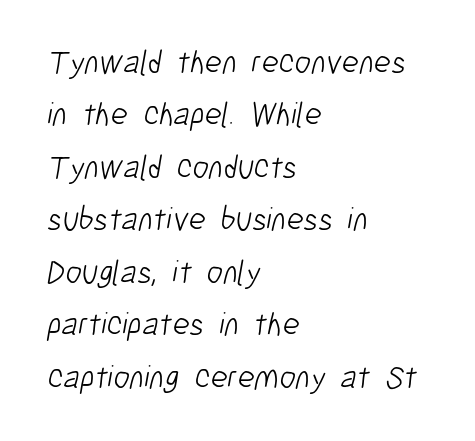
The typeface has the unassuming heft of standard copy or less. A student would call this left alignment; a typographer would say flush left, rag right. If you measured baseline to baseline, you'd find a middling distance. A typesetter would call this zero additional tracking. Note the varied advance widths — an 'i' is clearly narrower than an 'm'.
